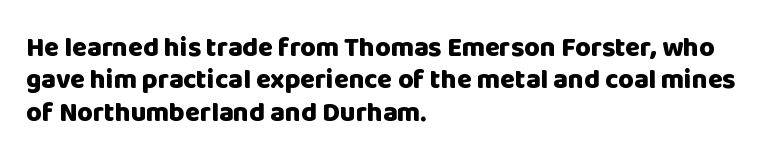
The space directly below the letters is spotless. Heavy-handed strokes throughout: this text is bold. If you drew a ruler down the left edge, every line would touch it. Italic: no, the glyphs are upright roman. Nobody touched the tracking dial on this one.
